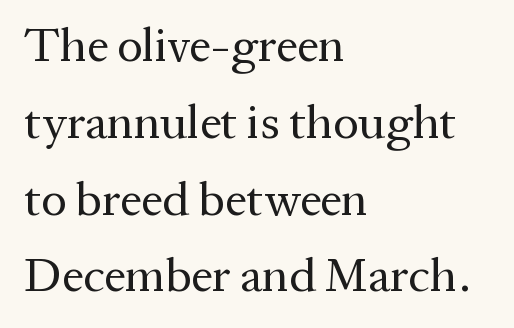
Q: Is the text bold? A: No.
Q: Is the text italic (slanted)? A: No, it is upright.
Q: Is the typeface a serif or a sans-serif typeface? A: Serif.
Q: Is the text underlined? A: No.
Q: How is the paragraph aligned? A: Left-aligned.
Q: Is the spacing between letters normal or unusually wide? A: Normal.
Q: Is the spacing between lines tight, normal or loose? A: Normal.
Q: Width (condensed, normal, or wide)? A: Normal.
Q: Stroke contrast? A: Medium.
Q: x-height? A: Medium.
Q: Monospaced? A: No.
